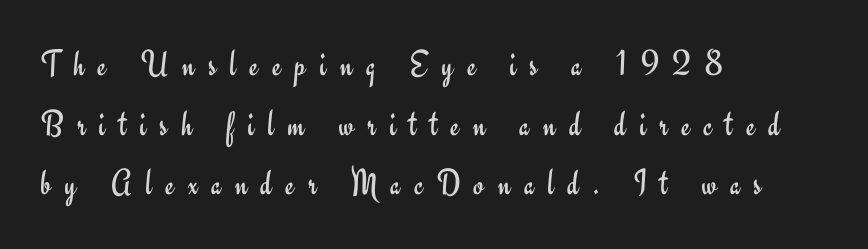
Q: Is the text bold? A: No.
Q: Is the text italic (slanted)? A: Yes.
Q: Is the typeface a serif or a sans-serif typeface? A: Sans-serif.
Q: Is the text underlined? A: No.
Q: How is the paragraph aligned? A: Left-aligned.
Q: Is the spacing between letters normal or unusually wide? A: Unusually wide.
Q: Is the spacing between lines tight, normal or loose? A: Normal.
Q: Width (condensed, normal, or wide)? A: Normal.
Q: Stroke contrast? A: Low.
Q: x-height? A: Small.
Q: Monospaced? A: No.
